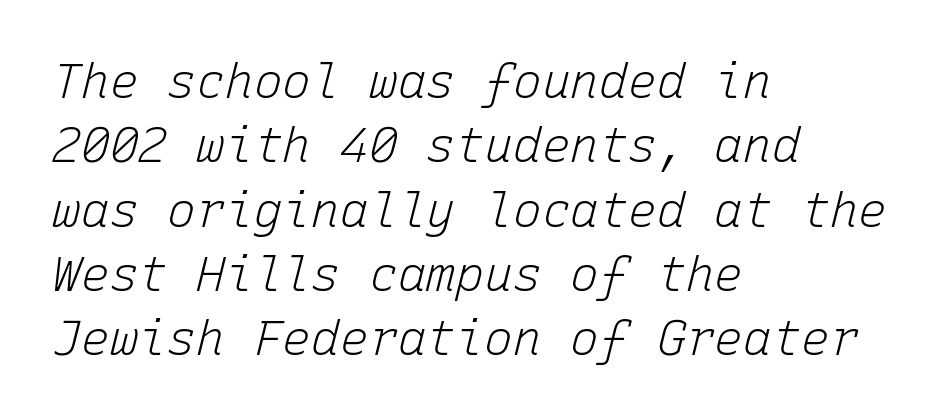
The gap between lines stays unmarked. Notice how the stems are inclined rather than vertical — that's the hallmark of italics. Fixed-width glyphs throughout — classic coding-font behaviour. The font sits on the lighter half of the weight spectrum, regular included.
